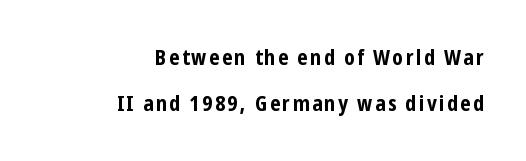
Thick stems and heavy bowls — unmistakably bold. Upright lettering throughout. These lines are set flush right with a ragged left edge. Check under the words: just untouched page. These lines stand farther apart than default settings would place them.
